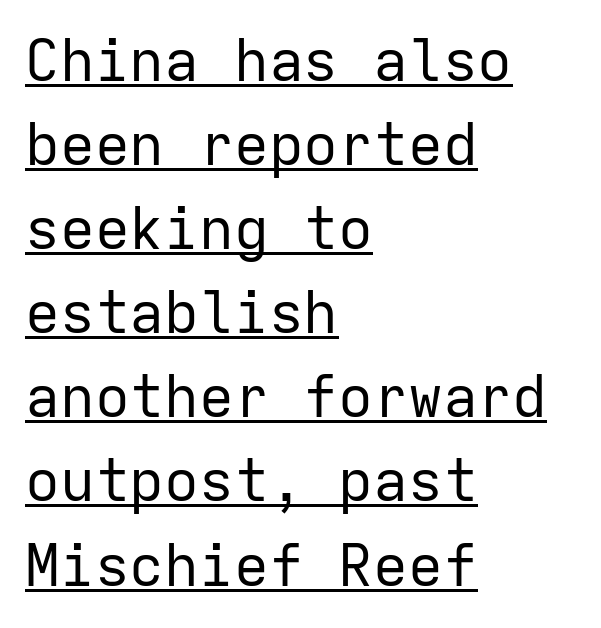
The image shows 58 px regular-weight sans-serif type, upright, monospaced; set left-aligned, normal line spacing (1.45x), normal letter spacing, underlined; low stroke contrast and a medium x-height.
